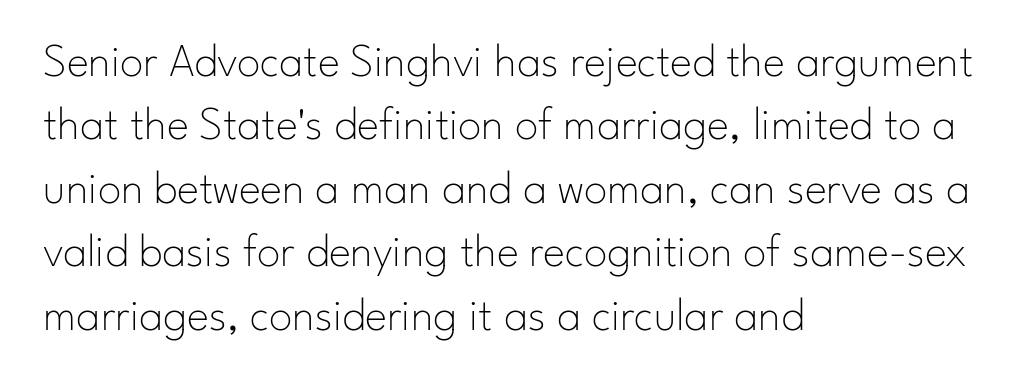
{"serif": "no", "italic": "no", "bold": "no", "weight": "thin", "width": "normal", "stroke_contrast": "low", "x_height": "small", "monospaced": "no", "underline": "no", "align": "left", "line_spacing": "normal", "line_spacing_ratio": 1.35, "letter_spacing": "normal", "letter_spacing_em": 0.0, "glyph_px": 47}
